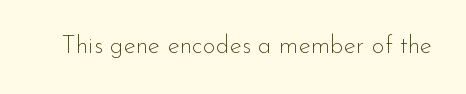
The rendering keeps characters at their native spacing. The font sits on the lighter half of the weight spectrum, regular included. Quick note: underline off. Is there any slant? The stems are plumb.
